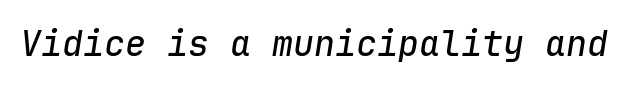
{"italic": "yes", "lean": "right", "slant_degrees": 9, "width": "normal", "stroke_contrast": "low", "x_height": "medium", "monospaced": "yes", "underline": "no", "letter_spacing": "normal", "letter_spacing_em": 0.0, "glyph_px": 35}
